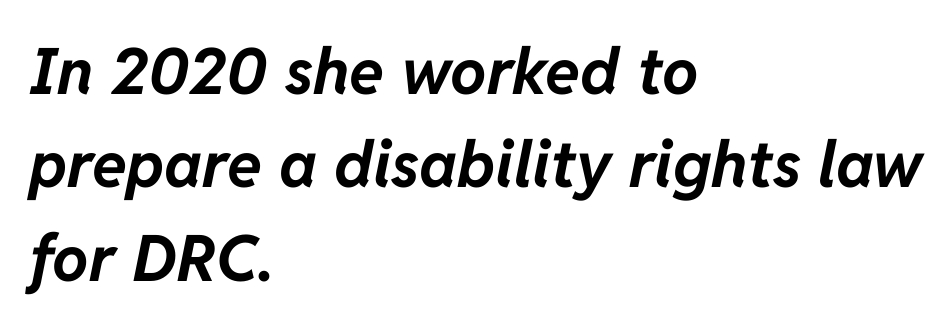
Q: Is the text bold? A: Yes.
Q: Is the text italic (slanted)? A: Yes, it leans right by about 11 degrees.
Q: Is the text underlined? A: No.
Q: How is the paragraph aligned? A: Left-aligned.
Q: Is the spacing between letters normal or unusually wide? A: Normal.
Q: Is the spacing between lines tight, normal or loose? A: Normal.
Q: Width (condensed, normal, or wide)? A: Normal.
Q: Stroke contrast? A: Low.
Q: x-height? A: Medium.
Q: Monospaced? A: No.
